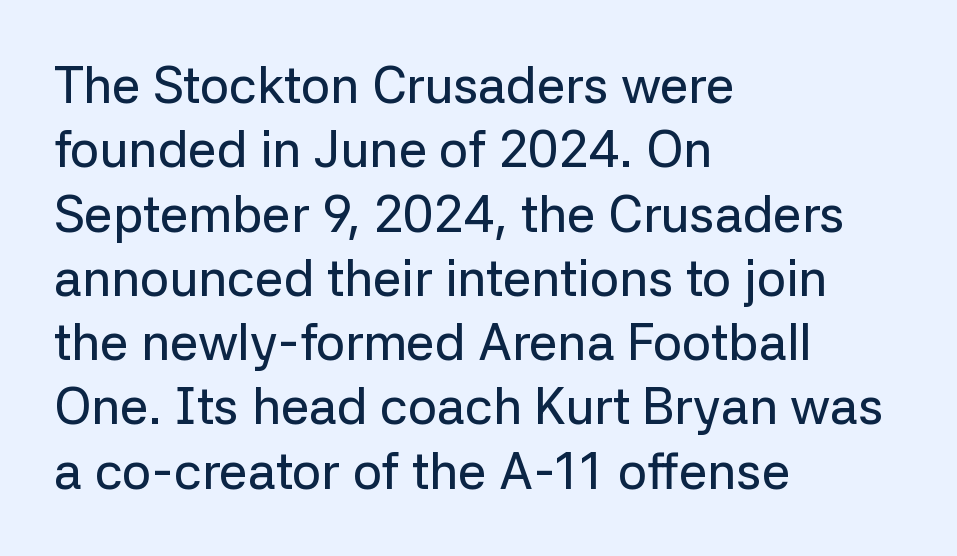
The image shows 51 px sans-serif type, upright; set left-aligned, normal line spacing (1.26x), normal letter spacing, not underlined; low stroke contrast and a medium x-height.
